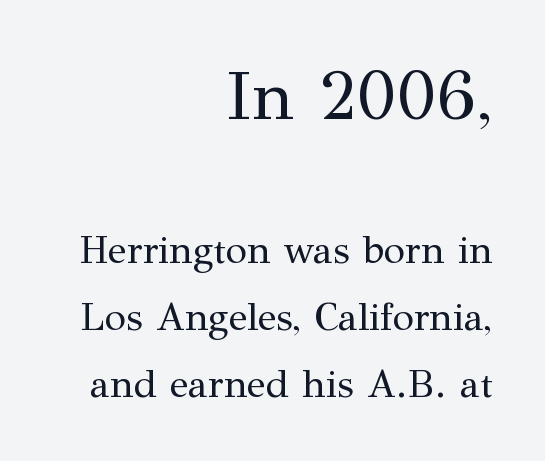
Q: Is the text bold? A: No.
Q: Is the text italic (slanted)? A: No, it is upright.
Q: Is the typeface a serif or a sans-serif typeface? A: Serif.
Q: Is the text underlined? A: No.
Q: How is the paragraph aligned? A: Right-aligned.
Q: Is the spacing between letters normal or unusually wide? A: Normal.
Q: Which block of text is set in a larger size, the first (top) or the second (bottom)? A: The first (top) one.
Q: Width (condensed, normal, or wide)? A: Normal.
Q: Stroke contrast? A: Medium.
Q: x-height? A: Medium.
Q: Monospaced? A: No.
